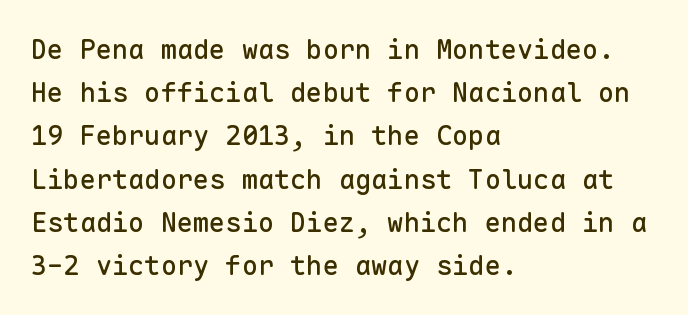
Anything drawn beneath the words? Only blank space. In terms of letterspacing, this is plain default setting. No italicization has been applied; the sample stays upright. The block of text has a typical density, with ordinary space between rows. Horizontal alignment here is leftward, the default for most running prose.
